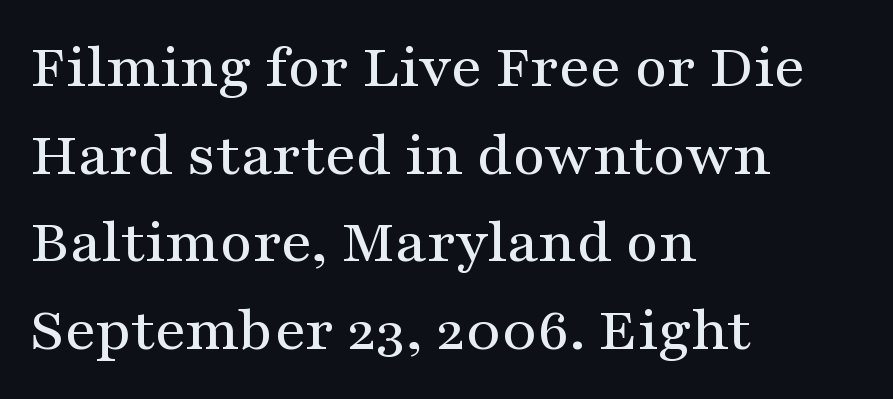
Q: Is the text italic (slanted)? A: No, it is upright.
Q: Is the typeface a serif or a sans-serif typeface? A: Serif.
Q: Is the text underlined? A: No.
Q: How is the paragraph aligned? A: Left-aligned.
Q: Is the spacing between letters normal or unusually wide? A: Normal.
Q: Is the spacing between lines tight, normal or loose? A: Normal.
Q: Width (condensed, normal, or wide)? A: Wide.
Q: Stroke contrast? A: Medium.
Q: x-height? A: Medium.
Q: Monospaced? A: No.
